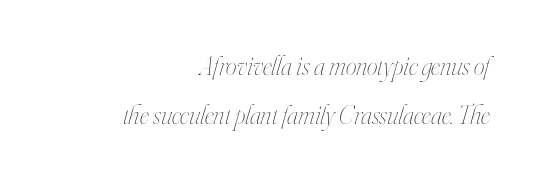
Look at the tracking — it's just the regular setting, nothing added. Notice how the stems are inclined rather than vertical — that's the hallmark of italics. Heaviness? Minimal to ordinary, like unemphasized prose. The words here are not underlined. The paragraph shown leans on its right margin.
